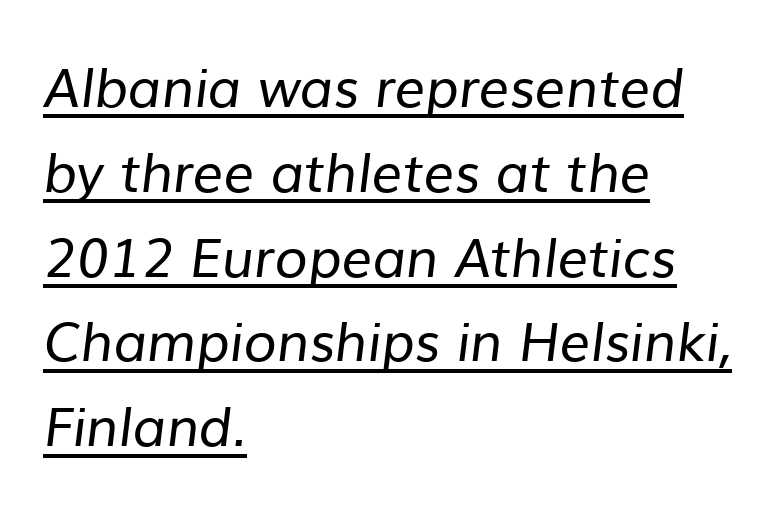
Letter spacing: default. The glyphs in this specimen are sans serif. This is underlined copy, the kind a proofreader might mark for attention. Students, observe: this is what conventionally led text looks like. Do the characters align in a grid? No, the font is proportional.
